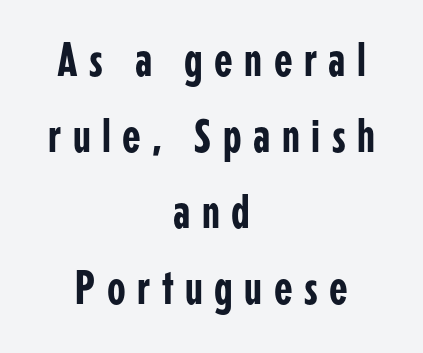
The passage shown is typeset with a sans-serif family. The lines sit at an ordinary, default distance from one another. This sample has the flowing, uneven cadence of proportional lettering. Glance below the letters and you will spot only blank space. Every character sits straight up, as roman type does. Short note: letters widely spaced.
